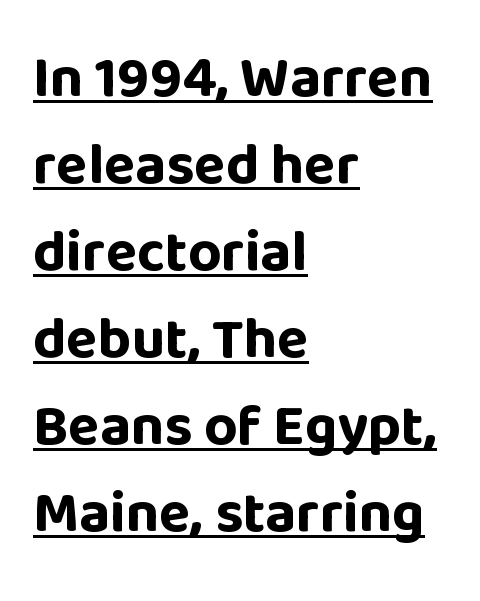
Q: Is the text bold? A: Yes.
Q: Is the text italic (slanted)? A: No, it is upright.
Q: Is the typeface a serif or a sans-serif typeface? A: Sans-serif.
Q: Is the text underlined? A: Yes.
Q: How is the paragraph aligned? A: Left-aligned.
Q: Is the spacing between letters normal or unusually wide? A: Normal.
Q: Is the spacing between lines tight, normal or loose? A: Normal.
Q: Width (condensed, normal, or wide)? A: Normal.
Q: Stroke contrast? A: Low.
Q: x-height? A: Large.
Q: Monospaced? A: No.
